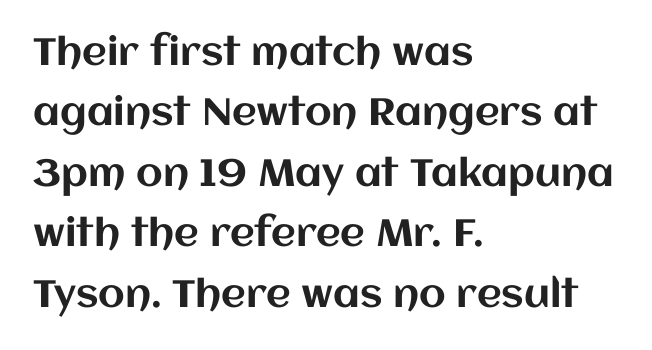
Q: Is the text italic (slanted)? A: No, it is upright.
Q: Is the text underlined? A: No.
Q: How is the paragraph aligned? A: Left-aligned.
Q: Is the spacing between letters normal or unusually wide? A: Normal.
Q: Is the spacing between lines tight, normal or loose? A: Normal.
Q: Width (condensed, normal, or wide)? A: Normal.
Q: Stroke contrast? A: Medium.
Q: x-height? A: Large.
Q: Monospaced? A: No.
